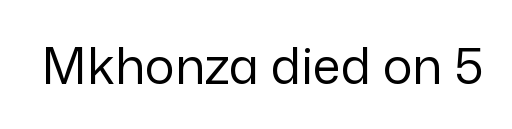
Regarding serifs, this sample does without them. Varying glyph widths throughout — classic text-font behaviour. Vertical stems look standard width or narrower in stroke. This rendering leaves character spacing at its baseline value. This is roman type, the default non-slanted kind.
